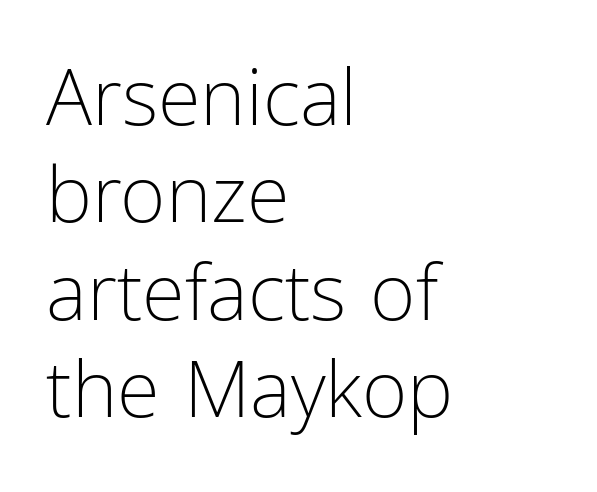
Summary of vertical rhythm: regular, with standard interline spacing. Does the copy run flush right? No — it runs flush left. Tracking here is standard; glyphs follow each other at the usual distance. Font category for this specimen: sans-serif.
